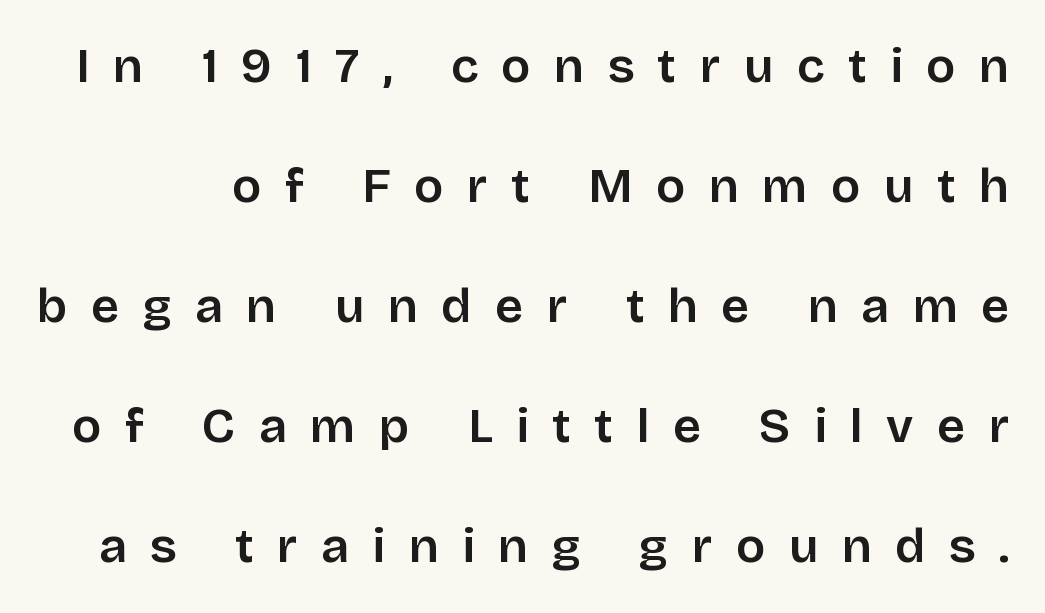
{"serif": "no", "italic": "no", "width": "normal", "stroke_contrast": "low", "x_height": "large", "monospaced": "no", "underline": "no", "line_spacing": "loose", "line_spacing_ratio": 2.45, "letter_spacing": "wide", "letter_spacing_em": 0.48, "glyph_px": 49}
